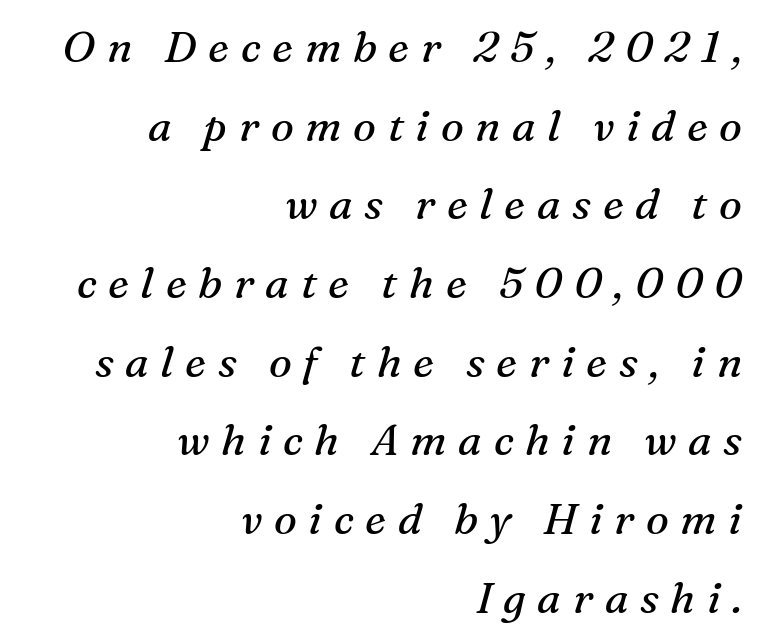
Q: Is the text bold? A: No.
Q: Is the text italic (slanted)? A: Yes, it leans right by about 16 degrees.
Q: Is the typeface a serif or a sans-serif typeface? A: Serif.
Q: Is the text underlined? A: No.
Q: How is the paragraph aligned? A: Right-aligned.
Q: Is the spacing between letters normal or unusually wide? A: Unusually wide.
Q: Width (condensed, normal, or wide)? A: Normal.
Q: Stroke contrast? A: Medium.
Q: x-height? A: Medium.
Q: Monospaced? A: No.
